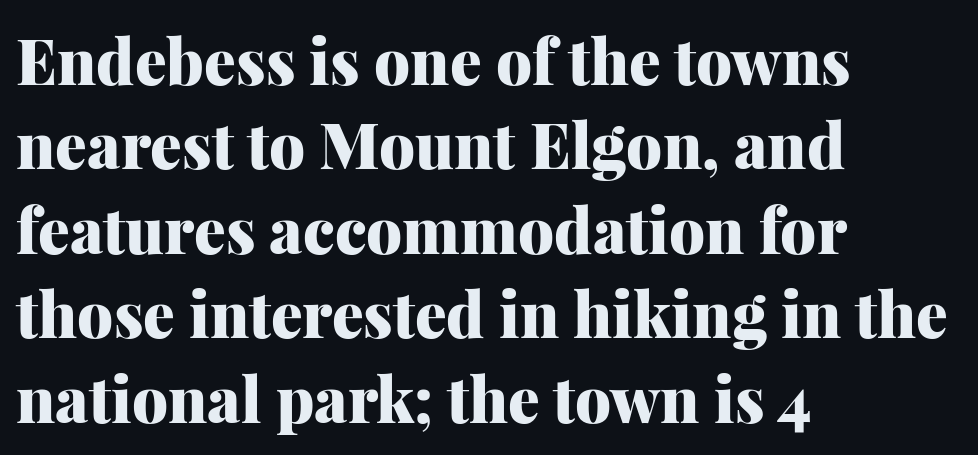
Q: Is the text bold? A: Yes.
Q: Is the text italic (slanted)? A: No, it is upright.
Q: Is the typeface a serif or a sans-serif typeface? A: Serif.
Q: Is the text underlined? A: No.
Q: How is the paragraph aligned? A: Left-aligned.
Q: Is the spacing between letters normal or unusually wide? A: Normal.
Q: Is the spacing between lines tight, normal or loose? A: Normal.
Q: Width (condensed, normal, or wide)? A: Normal.
Q: Stroke contrast? A: Medium.
Q: x-height? A: Medium.
Q: Monospaced? A: No.
